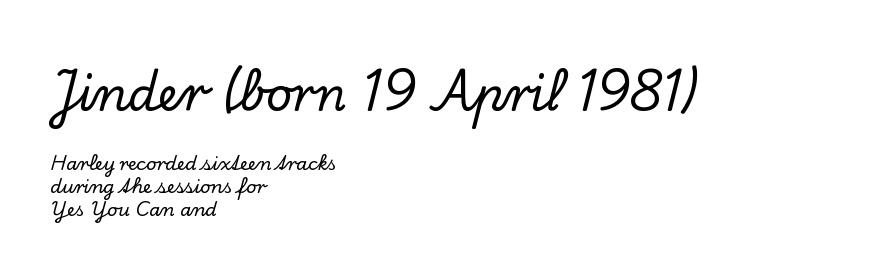
The image shows 46 px serif type; set left-aligned, normal line spacing (1.28x), normal letter spacing, not underlined; the first (top) block is 2.56x larger; low stroke contrast and a small x-height.
